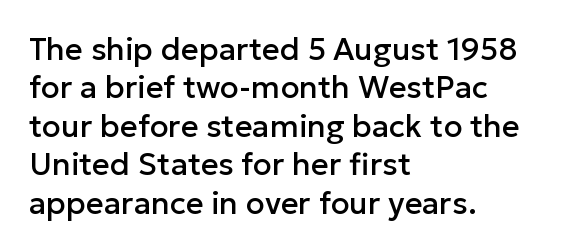
Each letter keeps its own natural width here, so spacing adapts to shape. The setting favours the left margin, as ordinary paragraphs usually do. The type is set solid horizontally, with unmodified tracking. Does the type have serifs? No, each stem ends abruptly.
